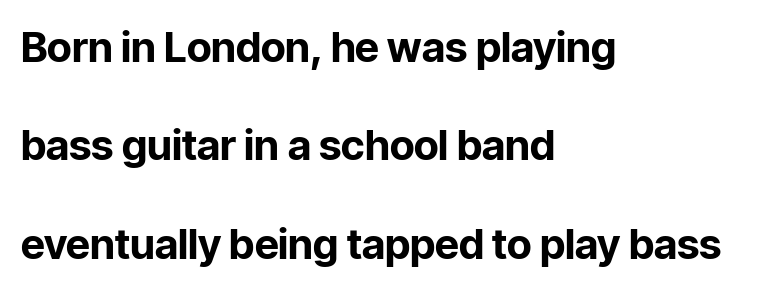
{"serif": "no", "italic": "no", "bold": "yes", "weight": "bold", "width": "normal", "stroke_contrast": "low", "x_height": "medium", "monospaced": "no", "underline": "no", "align": "left", "line_spacing": "loose", "line_spacing_ratio": 2.34, "letter_spacing": "normal", "letter_spacing_em": 0.0, "glyph_px": 42}
